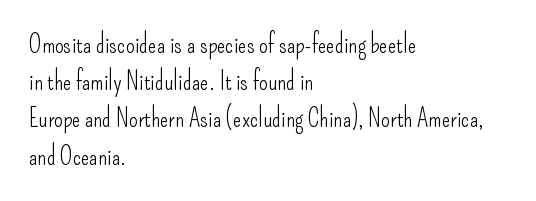
{"italic": "no", "bold": "no", "underline": "no", "align": "left", "line_spacing": "normal", "line_spacing_ratio": 1.49, "letter_spacing": "normal", "letter_spacing_em": 0.0, "glyph_px": 25}
